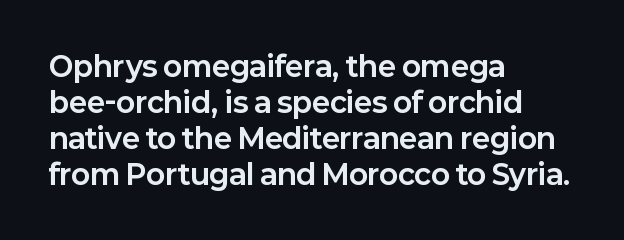
Q: Is the text bold? A: Yes.
Q: Is the text italic (slanted)? A: No, it is upright.
Q: Is the typeface a serif or a sans-serif typeface? A: Sans-serif.
Q: Is the text underlined? A: No.
Q: How is the paragraph aligned? A: Left-aligned.
Q: Is the spacing between letters normal or unusually wide? A: Normal.
Q: Is the spacing between lines tight, normal or loose? A: Normal.
Q: Width (condensed, normal, or wide)? A: Normal.
Q: Stroke contrast? A: Low.
Q: x-height? A: Medium.
Q: Monospaced? A: No.
